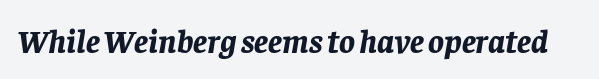
Q: Is the text bold? A: Yes.
Q: Is the text italic (slanted)? A: Yes, it leans right by about 8 degrees.
Q: Is the text underlined? A: No.
Q: Is the spacing between letters normal or unusually wide? A: Normal.
Q: Width (condensed, normal, or wide)? A: Normal.
Q: Stroke contrast? A: Low.
Q: x-height? A: Large.
Q: Monospaced? A: No.
